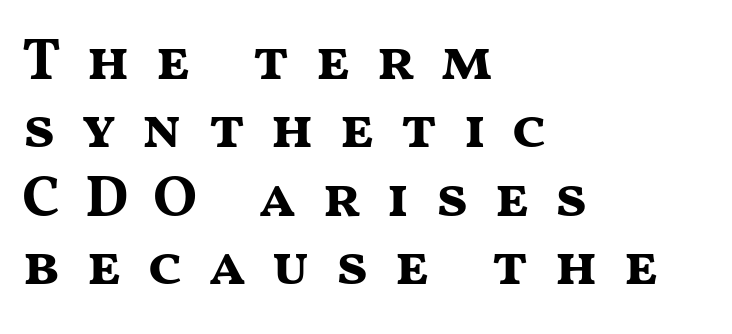
Decoration check: the copy has no underline. Regarding serifs, this sample does without them. Notice how thick the strokes are: this is what a full bold looks like. The rag falls on the right side of this text block.
